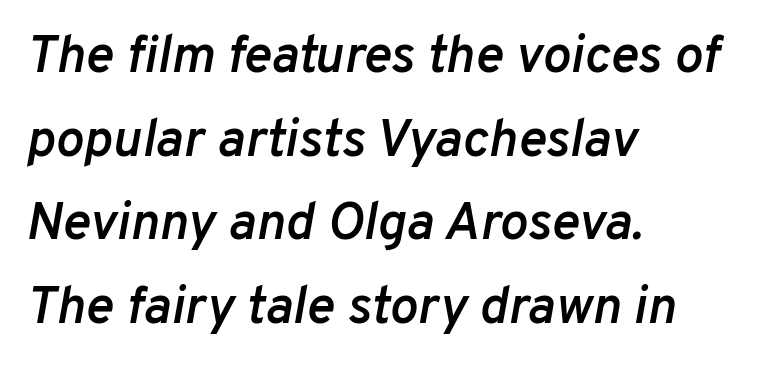
Q: Is the text bold? A: Semi-bold.
Q: Is the text italic (slanted)? A: Yes, it leans right by about 10 degrees.
Q: Is the text underlined? A: No.
Q: How is the paragraph aligned? A: Left-aligned.
Q: Is the spacing between letters normal or unusually wide? A: Normal.
Q: Is the spacing between lines tight, normal or loose? A: Normal.
Q: Width (condensed, normal, or wide)? A: Normal.
Q: Stroke contrast? A: Low.
Q: x-height? A: Medium.
Q: Monospaced? A: No.
